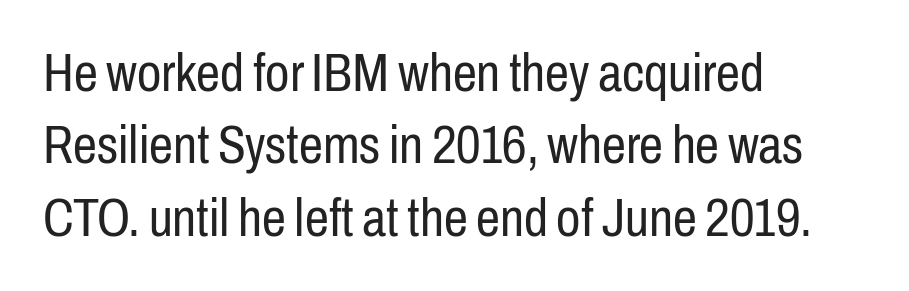
Is the block centered? No — it sits flush against the left margin. The font family rendered here belongs to the sans-serif group. Is this a fixed-width face? No — the glyphs have proportional, varying widths. Words appear dense and cohesive because spacing is normal.
